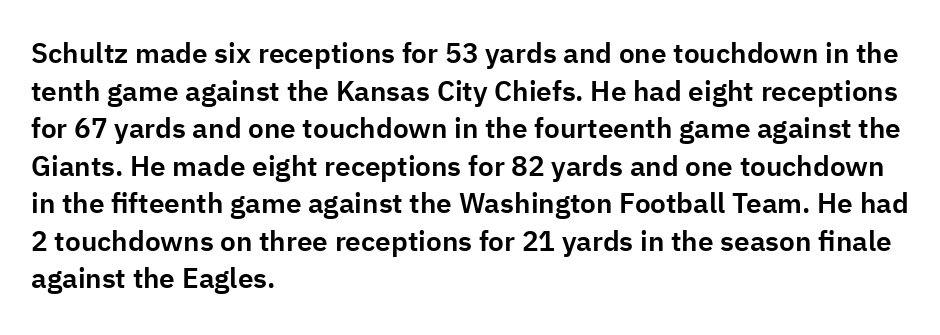
The image shows 28 px sans-serif type, upright; set left-aligned, normal line spacing (1.34x), normal letter spacing, not underlined; low stroke contrast and a medium x-height.
